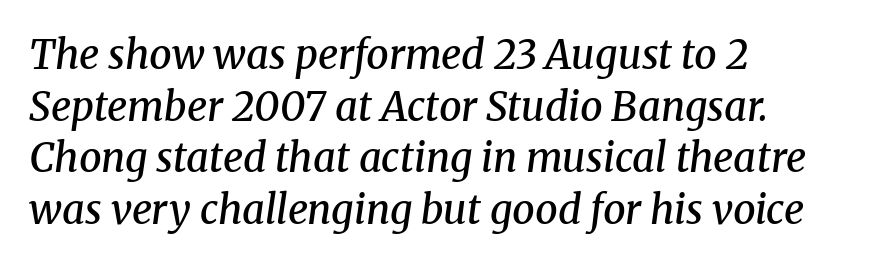
{"serif": "yes", "italic": "yes", "lean": "right", "slant_degrees": 8, "bold": "semi", "weight": "semibold", "width": "normal", "stroke_contrast": "medium", "x_height": "medium", "monospaced": "no", "underline": "no", "align": "left", "line_spacing": "normal", "line_spacing_ratio": 1.29, "letter_spacing": "normal", "letter_spacing_em": 0.0, "glyph_px": 40}
